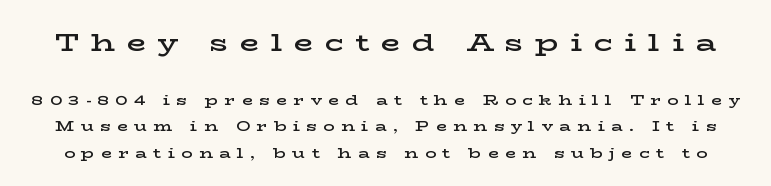
Q: Is the text bold? A: Semi-bold.
Q: Is the text italic (slanted)? A: No, it is upright.
Q: Is the text underlined? A: No.
Q: Is the spacing between letters normal or unusually wide? A: Unusually wide.
Q: Which block of text is set in a larger size, the first (top) or the second (bottom)? A: The first (top) one.
